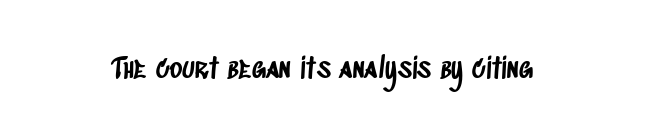
{"serif": "no", "width": "condensed", "stroke_contrast": "low", "x_height": "large", "monospaced": "no", "underline": "no", "letter_spacing": "normal", "letter_spacing_em": 0.0, "glyph_px": 28}
